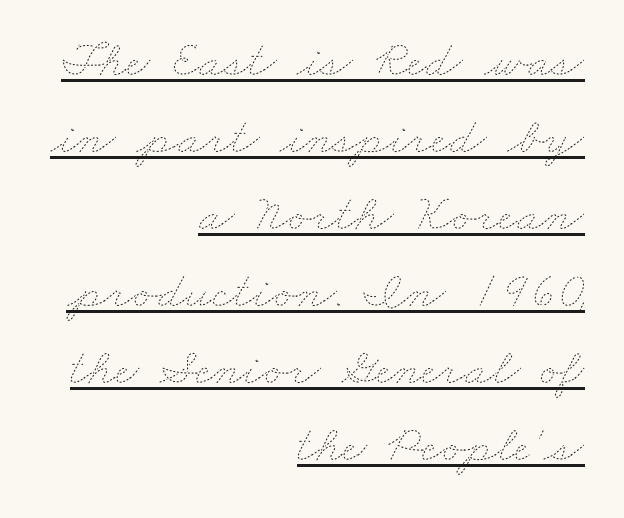
Vertical spacing — default. Ink coverage per letter is moderate at most. Typeset ragged left — the right edge is the straight one. In designer terms, the underline attribute is active on this setting. Think of a printed novel: that variable character pitch is what you see here.
